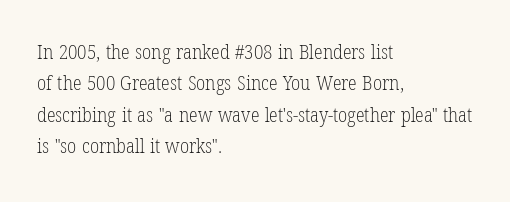
Q: Is the text bold? A: No.
Q: Is the text italic (slanted)? A: No, it is upright.
Q: Is the text underlined? A: No.
Q: How is the paragraph aligned? A: Left-aligned.
Q: Is the spacing between letters normal or unusually wide? A: Normal.
Q: Is the spacing between lines tight, normal or loose? A: Normal.
